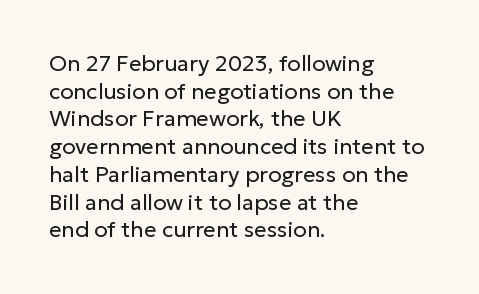
The typeface has the unassuming heft of standard copy or less. Vertical strokes here are truly vertical. A clean baseline with only descenders dipping below it. Default kerning and tracking; the words read as compact shapes.
